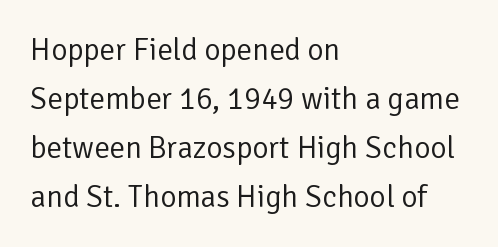
The image shows 31 px regular-weight sans-serif type, upright; set left-aligned, normal line spacing (1.58x), normal letter spacing, not underlined; low stroke contrast and a medium x-height.
